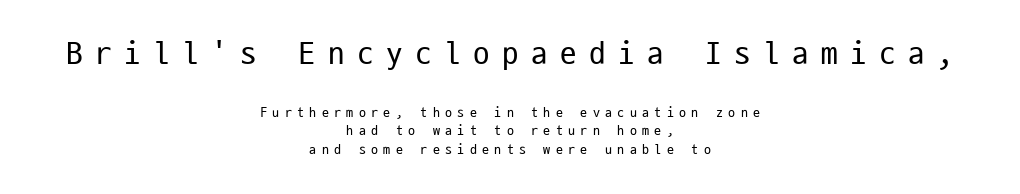
Loose tracking; the words dissolve into strings of separated letters. You could count columns in this text — the font is strictly monospaced. Centered paragraph, ragged on both sides. Two sizes are in play, and the larger belongs to the first block.
